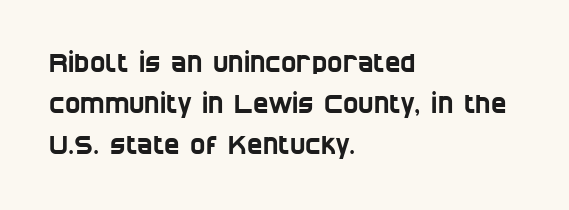
The line-height multiplier appears to be the usual default. Where is the straight margin? On the left. The specimen omits any rule beneath the text block's lines. Inter-character spacing is left at the font's built-in metrics.
